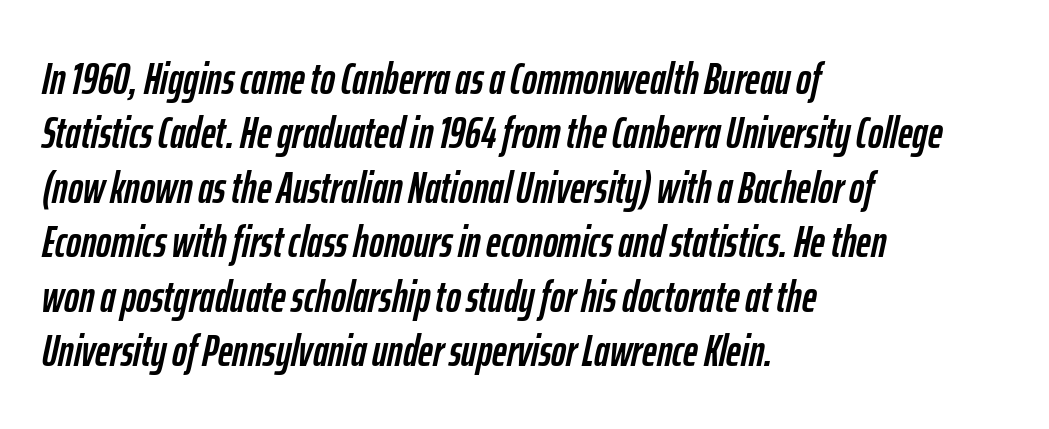
Q: Is the text italic (slanted)? A: Yes, it leans right by about 12 degrees.
Q: Is the text underlined? A: No.
Q: How is the paragraph aligned? A: Left-aligned.
Q: Is the spacing between letters normal or unusually wide? A: Normal.
Q: Width (condensed, normal, or wide)? A: Condensed.
Q: Stroke contrast? A: Low.
Q: x-height? A: Medium.
Q: Monospaced? A: No.
